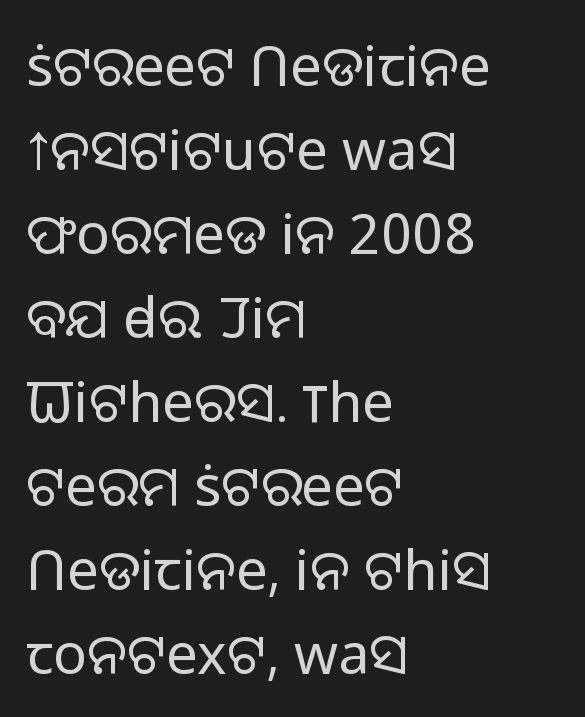
Q: Is the text bold? A: No.
Q: Is the text italic (slanted)? A: No, it is upright.
Q: Is the typeface a serif or a sans-serif typeface? A: Sans-serif.
Q: Is the text underlined? A: No.
Q: How is the paragraph aligned? A: Left-aligned.
Q: Is the spacing between letters normal or unusually wide? A: Normal.
Q: Is the spacing between lines tight, normal or loose? A: Normal.
Q: Width (condensed, normal, or wide)? A: Normal.
Q: Stroke contrast? A: Low.
Q: x-height? A: Medium.
Q: Monospaced? A: No.
